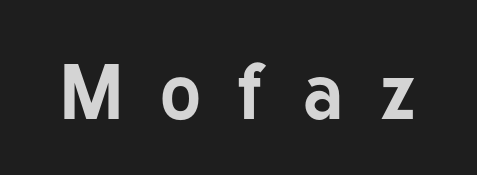
Q: Is the text bold? A: Yes.
Q: Is the text italic (slanted)? A: No, it is upright.
Q: Is the typeface a serif or a sans-serif typeface? A: Sans-serif.
Q: Is the text underlined? A: No.
Q: Is the spacing between letters normal or unusually wide? A: Unusually wide.
Q: Width (condensed, normal, or wide)? A: Normal.
Q: Stroke contrast? A: Low.
Q: x-height? A: Medium.
Q: Monospaced? A: No.
